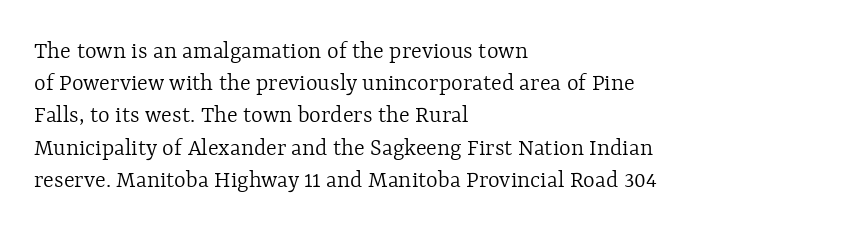
The image shows 25 px text type, upright; set left-aligned, normal line spacing (1.29x), normal letter spacing, not underlined.
